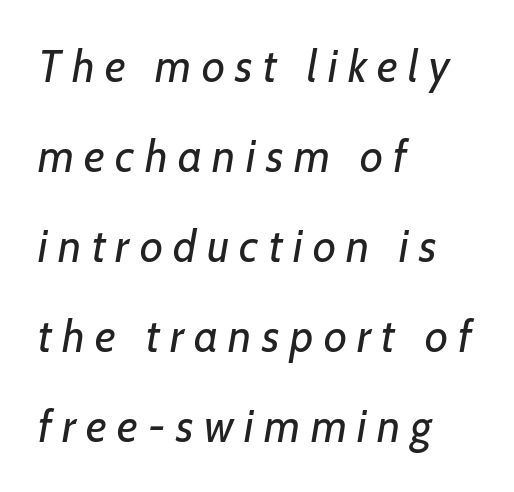
The image shows 45 px regular-weight type, italic (leaning right); set left-aligned, loose line spacing (2.0x), unusually wide letter spacing (+0.23 em), not underlined; low stroke contrast and a medium x-height.
